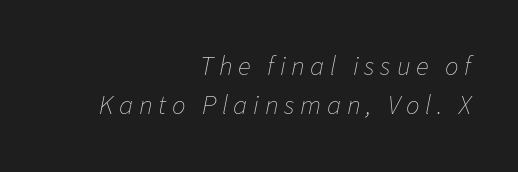
Q: Is the text bold? A: No.
Q: Is the text italic (slanted)? A: Yes, it leans right by about 11 degrees.
Q: Is the text underlined? A: No.
Q: How is the paragraph aligned? A: Right-aligned.
Q: Is the spacing between letters normal or unusually wide? A: Unusually wide.
Q: Is the spacing between lines tight, normal or loose? A: Normal.
